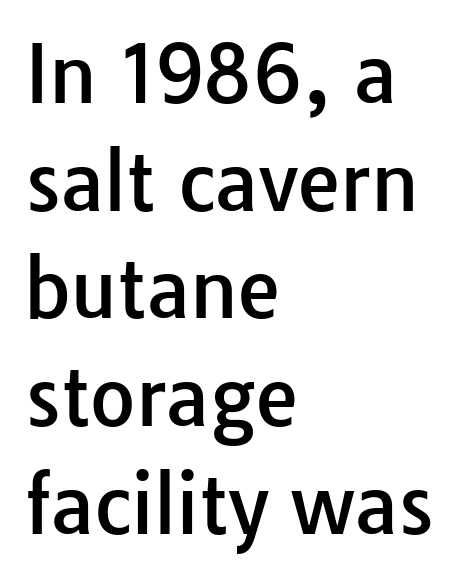
{"serif": "no", "italic": "no", "width": "normal", "stroke_contrast": "low", "x_height": "medium", "monospaced": "no", "underline": "no", "align": "left", "line_spacing": "normal", "line_spacing_ratio": 1.38, "letter_spacing": "normal", "letter_spacing_em": 0.0, "glyph_px": 78}
